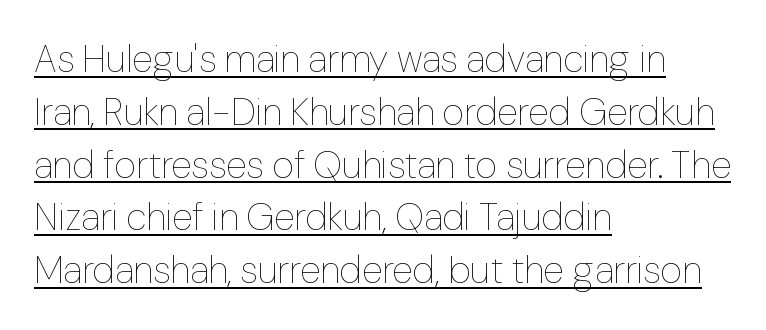
{"italic": "no", "bold": "no", "weight": "thin", "width": "normal", "stroke_contrast": "low", "x_height": "medium", "monospaced": "no", "underline": "yes", "align": "left", "line_spacing": "normal", "line_spacing_ratio": 1.39, "letter_spacing": "normal", "letter_spacing_em": 0.0, "glyph_px": 38}
